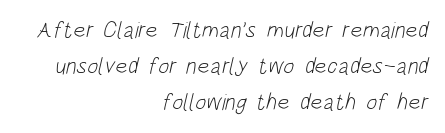
Q: Is the text bold? A: No.
Q: Is the text underlined? A: No.
Q: How is the paragraph aligned? A: Right-aligned.
Q: Is the spacing between letters normal or unusually wide? A: Normal.
Q: Is the spacing between lines tight, normal or loose? A: Normal.
